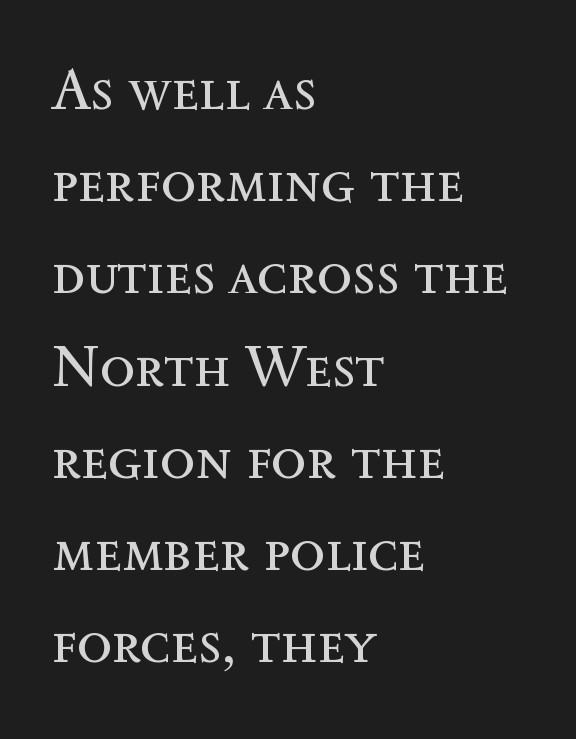
The image shows 58 px regular-weight type, upright; set left-aligned, normal line spacing (1.59x), normal letter spacing, not underlined; a medium x-height.
